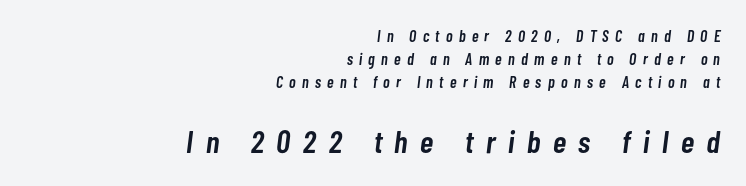
Q: Is the text bold? A: Semi-bold.
Q: Is the text italic (slanted)? A: Yes, it leans right by about 7 degrees.
Q: Is the text underlined? A: No.
Q: How is the paragraph aligned? A: Right-aligned.
Q: Is the spacing between letters normal or unusually wide? A: Unusually wide.
Q: Is the spacing between lines tight, normal or loose? A: Normal.
Q: Which block of text is set in a larger size, the first (top) or the second (bottom)? A: The second (bottom) one.
Q: Width (condensed, normal, or wide)? A: Condensed.
Q: Stroke contrast? A: Low.
Q: x-height? A: Medium.
Q: Monospaced? A: No.
